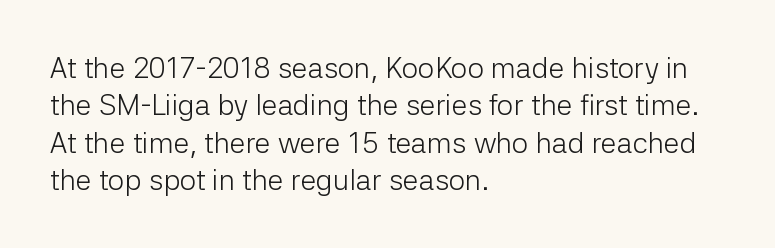
The type is set solid horizontally, with unmodified tracking. Check where the strokes stop: nothing finishes them off — pure sans. Looks like regular typesetting: each glyph gets only the width it needs. The area under the type is left untouched.
